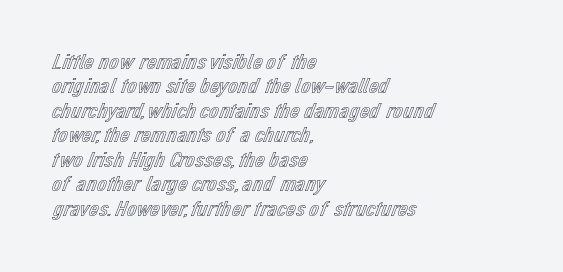
{"underline": "no", "align": "left", "line_spacing": "tight", "line_spacing_ratio": 1.11, "letter_spacing": "normal", "letter_spacing_em": 0.0, "glyph_px": 22}
